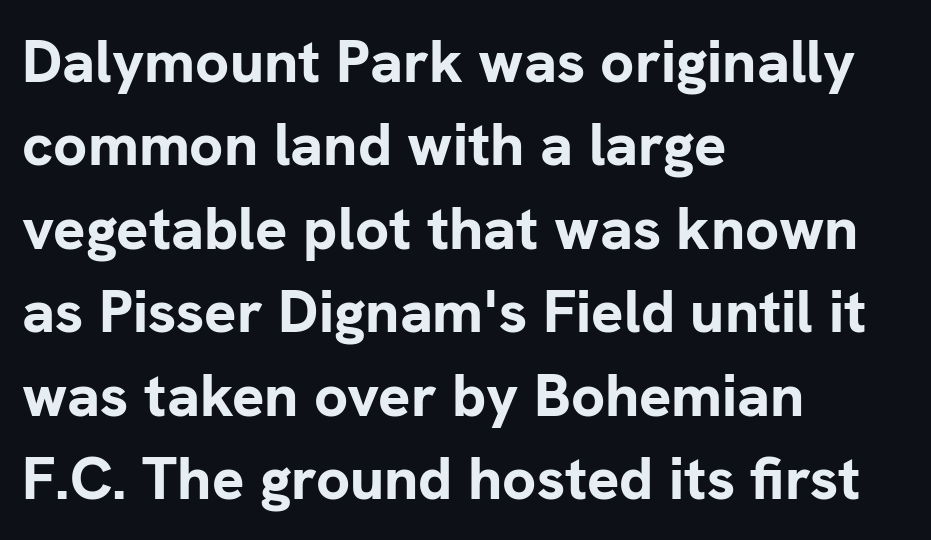
Q: Is the text bold? A: Yes.
Q: Is the text italic (slanted)? A: No, it is upright.
Q: Is the typeface a serif or a sans-serif typeface? A: Sans-serif.
Q: Is the text underlined? A: No.
Q: How is the paragraph aligned? A: Left-aligned.
Q: Is the spacing between letters normal or unusually wide? A: Normal.
Q: Is the spacing between lines tight, normal or loose? A: Normal.
Q: Width (condensed, normal, or wide)? A: Normal.
Q: Stroke contrast? A: Low.
Q: x-height? A: Medium.
Q: Monospaced? A: No.
